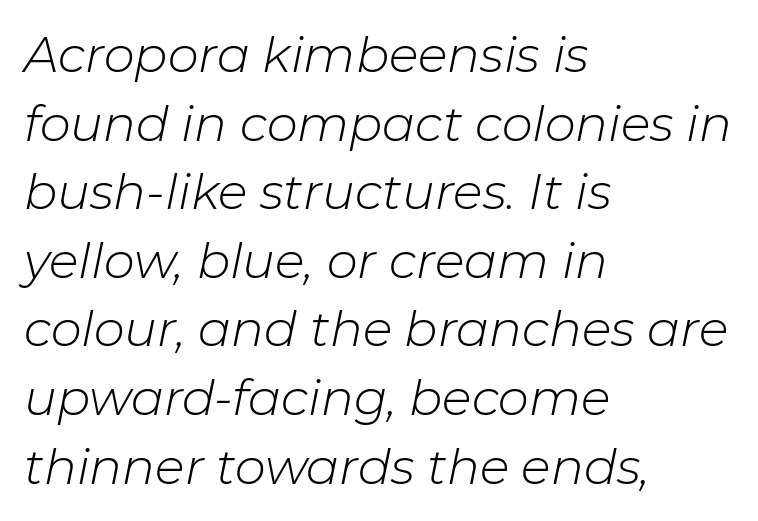
{"italic": "yes", "lean": "right", "slant_degrees": 11, "bold": "no", "weight": "light", "width": "normal", "stroke_contrast": "low", "x_height": "medium", "monospaced": "no", "underline": "no", "align": "left", "line_spacing": "normal", "line_spacing_ratio": 1.4, "letter_spacing": "normal", "letter_spacing_em": 0.0, "glyph_px": 49}
